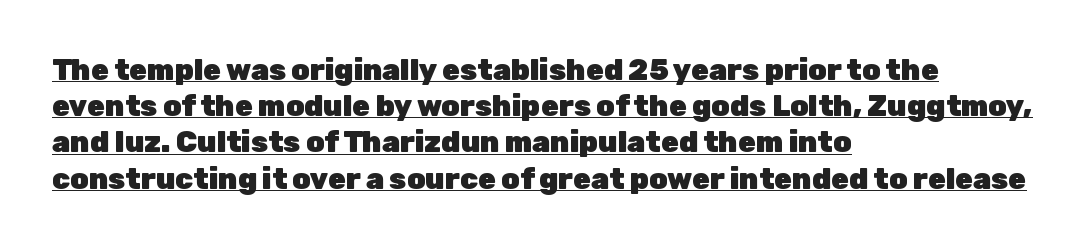
The image shows 29 px heavy sans-serif type, upright; set left-aligned, normal line spacing (1.25x), normal letter spacing, underlined; low stroke contrast and a medium x-height.
